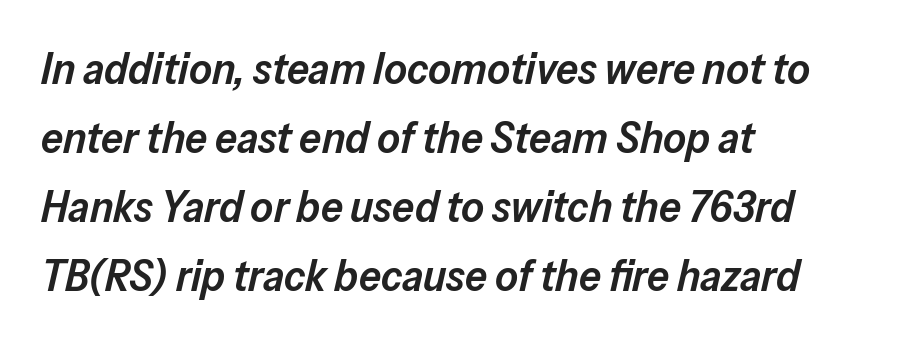
{"italic": "yes", "lean": "right", "slant_degrees": 13, "bold": "semi", "weight": "semibold", "width": "normal", "stroke_contrast": "low", "x_height": "medium", "monospaced": "no", "underline": "no", "align": "left", "line_spacing": "normal", "line_spacing_ratio": 1.57, "letter_spacing": "normal", "letter_spacing_em": 0.0, "glyph_px": 44}
